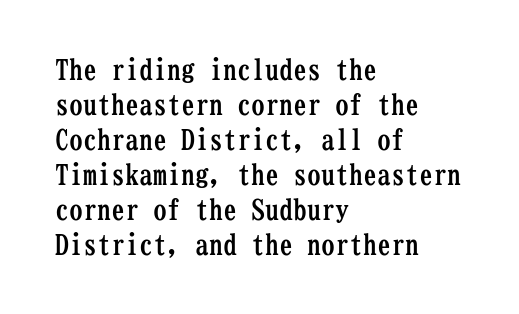
{"serif": "yes", "italic": "no", "bold": "yes", "weight": "semibold", "width": "condensed", "stroke_contrast": "low", "x_height": "medium", "monospaced": "yes", "underline": "no", "align": "left", "line_spacing": "normal", "line_spacing_ratio": 1.25, "letter_spacing": "normal", "letter_spacing_em": 0.0, "glyph_px": 28}
